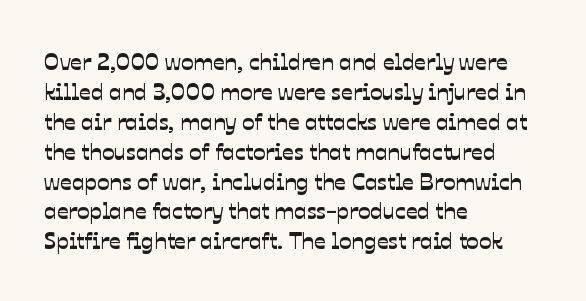
Q: Is the text underlined? A: No.
Q: How is the paragraph aligned? A: Left-aligned.
Q: Is the spacing between letters normal or unusually wide? A: Normal.
Q: Is the spacing between lines tight, normal or loose? A: Normal.
